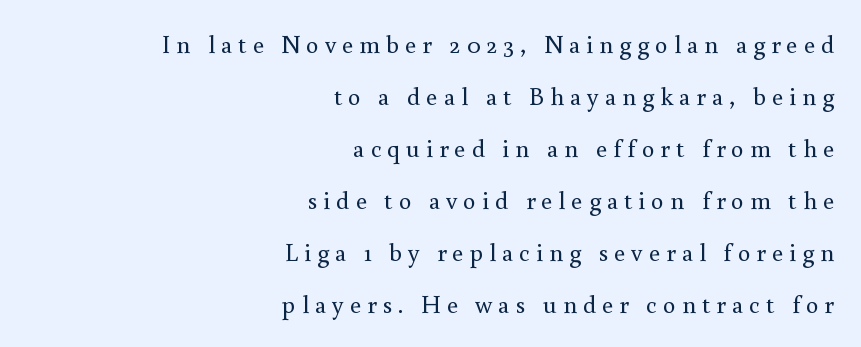
{"italic": "no", "bold": "no", "underline": "no", "align": "right", "line_spacing": "loose", "line_spacing_ratio": 2.08, "letter_spacing": "wide", "letter_spacing_em": 0.24, "glyph_px": 25}
